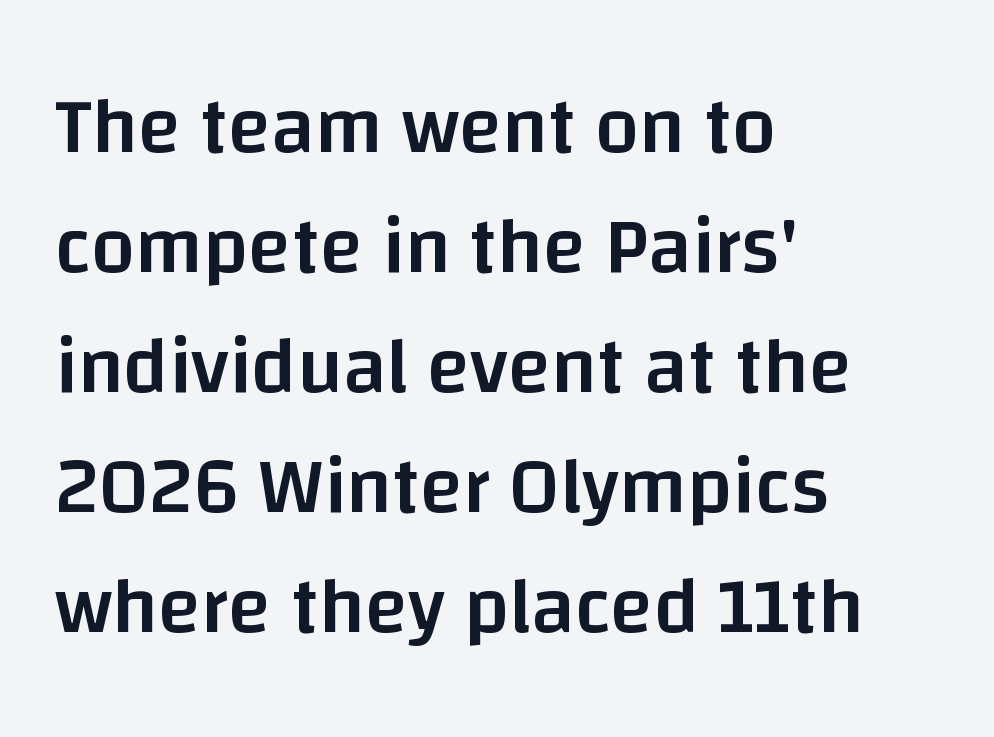
The tracking reads as untouched default to a designer's eye. Casual observation: everything's shoved over to the left. Upright lettering throughout. The letters advance in unequal steps, a hallmark of proportional type. The rendering uses a moderate line-height, typical for paragraphs.
